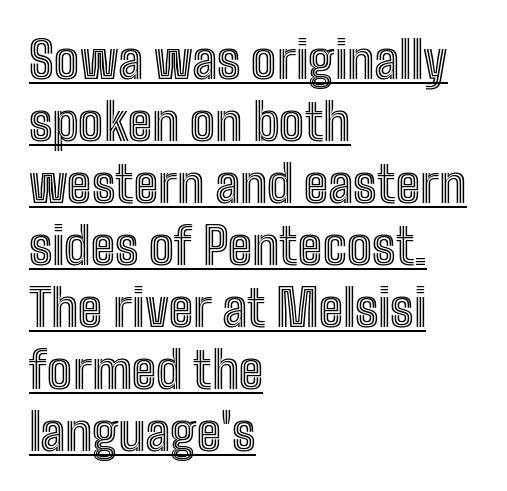
Q: Is the text italic (slanted)? A: No, it is upright.
Q: Is the text underlined? A: Yes.
Q: How is the paragraph aligned? A: Left-aligned.
Q: Is the spacing between letters normal or unusually wide? A: Normal.
Q: Width (condensed, normal, or wide)? A: Condensed.
Q: x-height? A: Medium.
Q: Monospaced? A: No.
